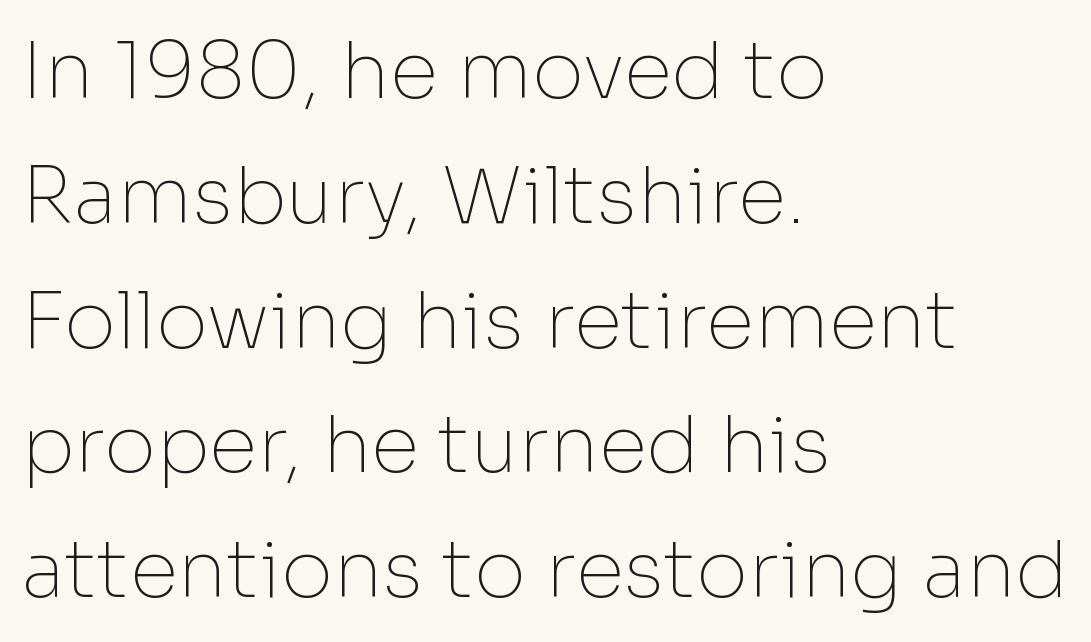
{"serif": "no", "italic": "no", "bold": "no", "weight": "thin", "width": "normal", "stroke_contrast": "low", "x_height": "medium", "monospaced": "no", "underline": "no", "align": "left", "line_spacing": "normal", "line_spacing_ratio": 1.58, "letter_spacing": "normal", "letter_spacing_em": 0.0, "glyph_px": 79}
